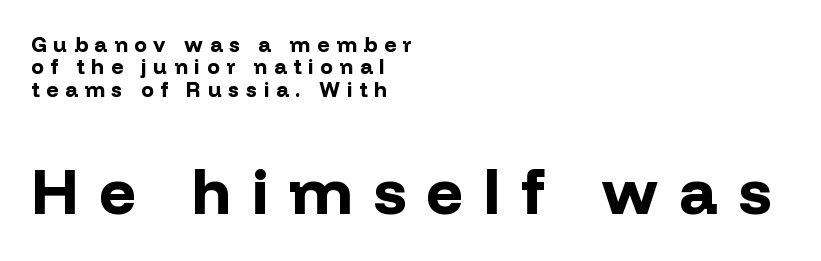
Is this a fixed-width face? No — the glyphs have proportional, varying widths. It's the straight-up-and-down kind of type. Casual observation: everything's shoved over to the left. No word sits above an underline. Words appear elongated and porous because spacing is wide.
